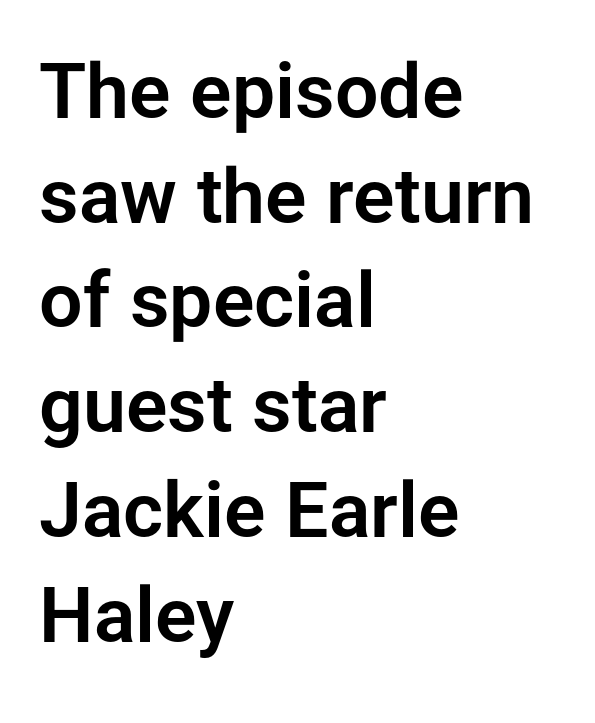
The image shows 77 px sans-serif type, upright; set left-aligned, normal line spacing (1.36x), normal letter spacing, not underlined; low stroke contrast and a medium x-height.
